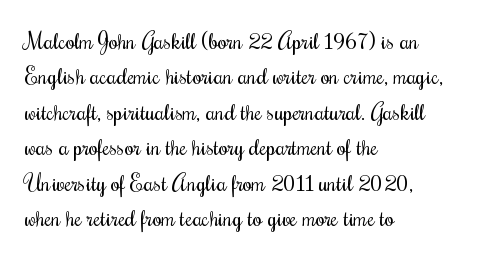
{"bold": "no", "underline": "no", "align": "left", "line_spacing": "normal", "line_spacing_ratio": 1.54, "letter_spacing": "normal", "letter_spacing_em": 0.0, "glyph_px": 23}
